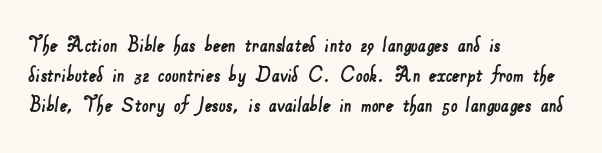
{"underline": "no", "align": "left", "line_spacing": "normal", "line_spacing_ratio": 1.25, "letter_spacing": "normal", "letter_spacing_em": 0.0, "glyph_px": 24}
